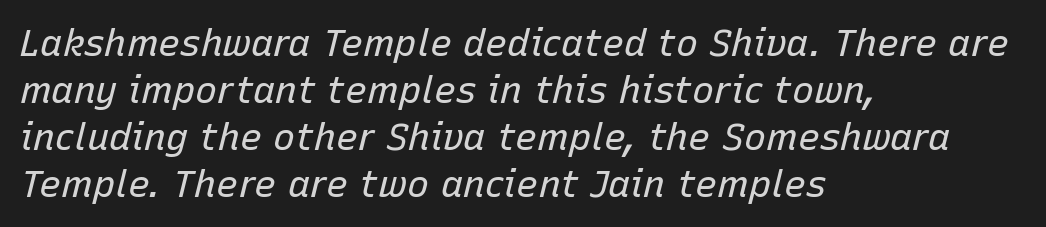
Would a proofreader flag this as italicized? Yes. What's the leading like? Ordinary, nothing unusual. Left-aligned paragraph, ragged on the right. Think of a printed novel: that variable character pitch is what you see here. Each stroke keeps to a modest, everyday thickness or less. Spacing between characters is what you'd get straight out of the box.
